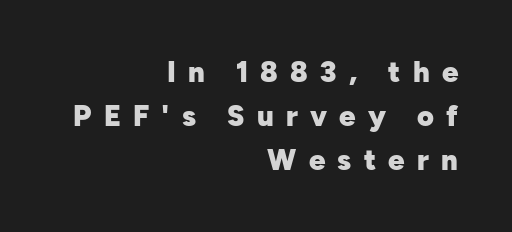
The image shows 29 px heavy sans-serif type, upright; set right-aligned, normal line spacing (1.51x), unusually wide letter spacing (+0.42 em), not underlined; low stroke contrast and a medium x-height.
